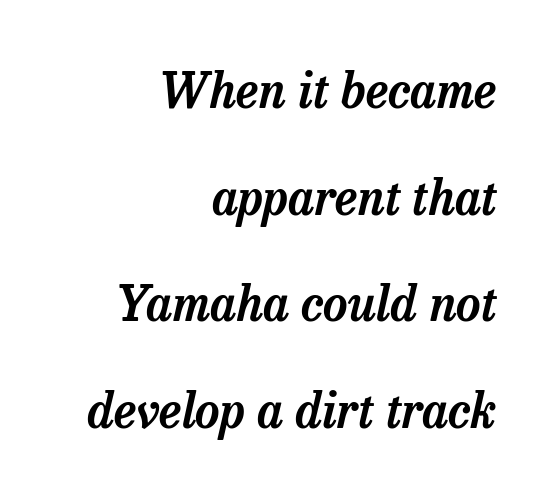
The passage shown is not underscored anywhere. If you measured baseline to baseline, you'd find a long distance. A serif font was chosen for this passage. The rag falls on the left side of this text block. This sample has the flowing, uneven cadence of proportional lettering. Emphasis-style slanted type is in use.
